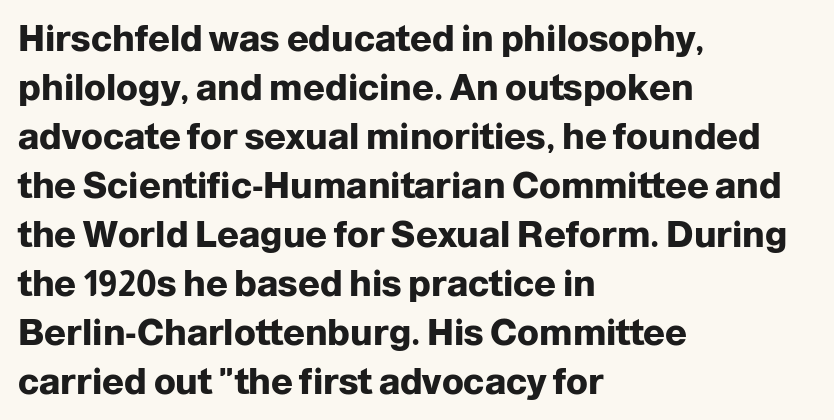
Q: Is the text bold? A: Yes.
Q: Is the text italic (slanted)? A: No, it is upright.
Q: Is the typeface a serif or a sans-serif typeface? A: Sans-serif.
Q: Is the text underlined? A: No.
Q: How is the paragraph aligned? A: Left-aligned.
Q: Is the spacing between letters normal or unusually wide? A: Normal.
Q: Is the spacing between lines tight, normal or loose? A: Normal.
Q: Width (condensed, normal, or wide)? A: Normal.
Q: Stroke contrast? A: Low.
Q: x-height? A: Medium.
Q: Monospaced? A: No.
